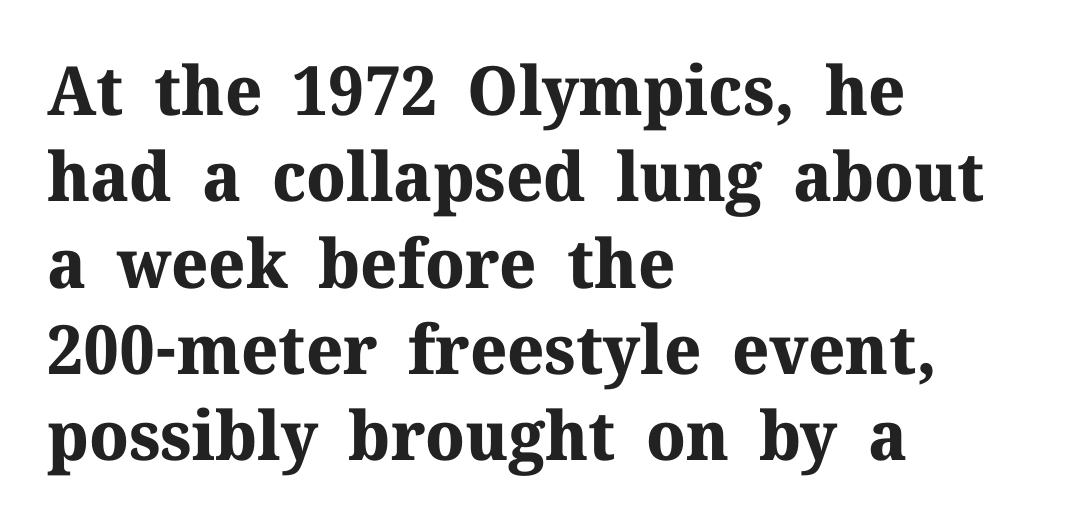
The image shows 68 px bold serif type, upright; set left-aligned, normal line spacing (1.27x), normal letter spacing, not underlined; medium stroke contrast and a medium x-height.
